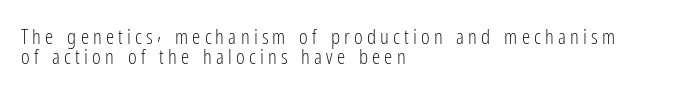
Q: Is the text bold? A: No.
Q: Is the text italic (slanted)? A: No, it is upright.
Q: Is the text underlined? A: No.
Q: How is the paragraph aligned? A: Left-aligned.
Q: Is the spacing between letters normal or unusually wide? A: Unusually wide.
Q: Is the spacing between lines tight, normal or loose? A: Tight.
